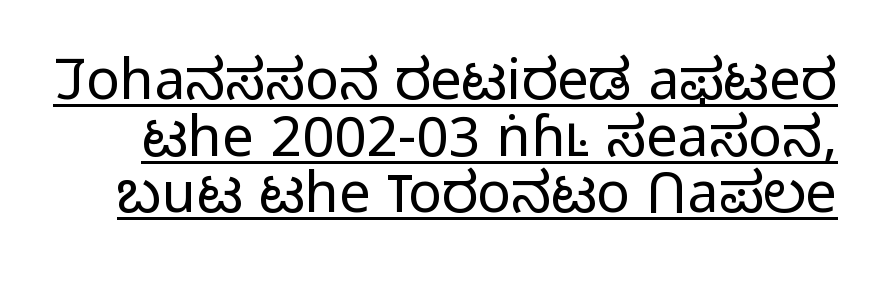
The image shows 56 px light sans-serif type, upright; set tight line spacing (1.01x), normal letter spacing, underlined; low stroke contrast and a medium x-height.
